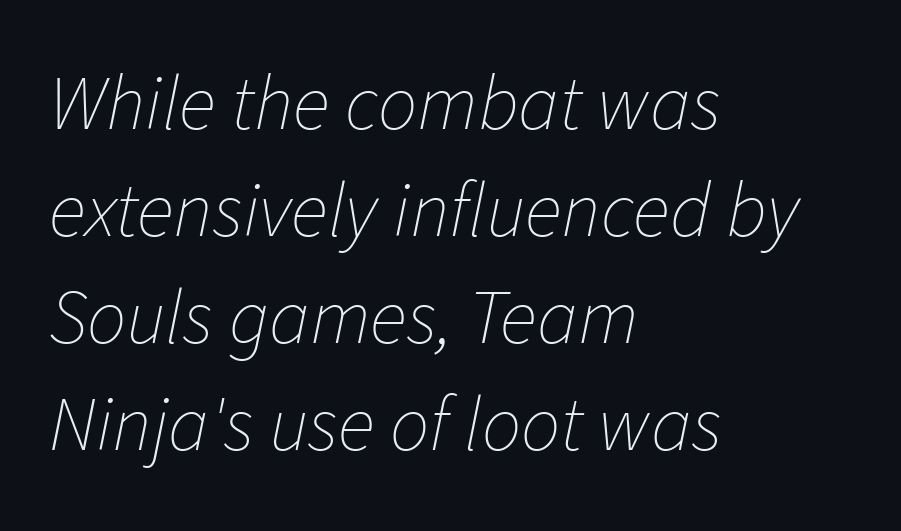
The image shows 78 px thin type, italic (leaning right); set left-aligned, normal line spacing (1.37x), normal letter spacing, not underlined; low stroke contrast and a medium x-height.
